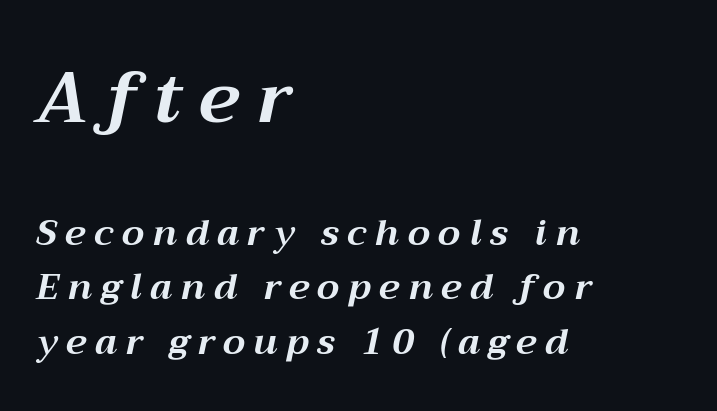
The image shows 71 px bold type, italic (leaning right); set left-aligned, normal line spacing (1.52x), unusually wide letter spacing (+0.24 em), not underlined; the first (top) block is 1.97x larger; medium stroke contrast and a medium x-height.
